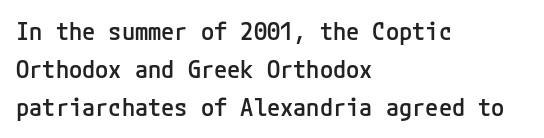
The image shows 24 px text type, upright; set left-aligned, normal line spacing (1.58x), normal letter spacing, not underlined.
